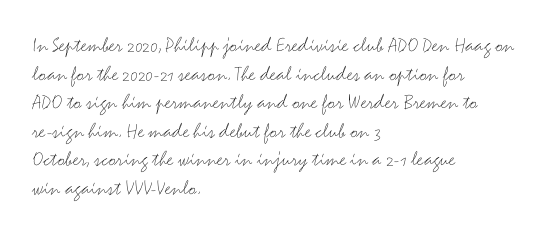
Check the space under the baseline: it is left empty. Characters follow at the spacing the type designer built in. These glyphs show unthickened strokes, regular width or finer. A typesetter would call this leading conventional body-copy spacing. The compositor pushed each line to the left boundary.
